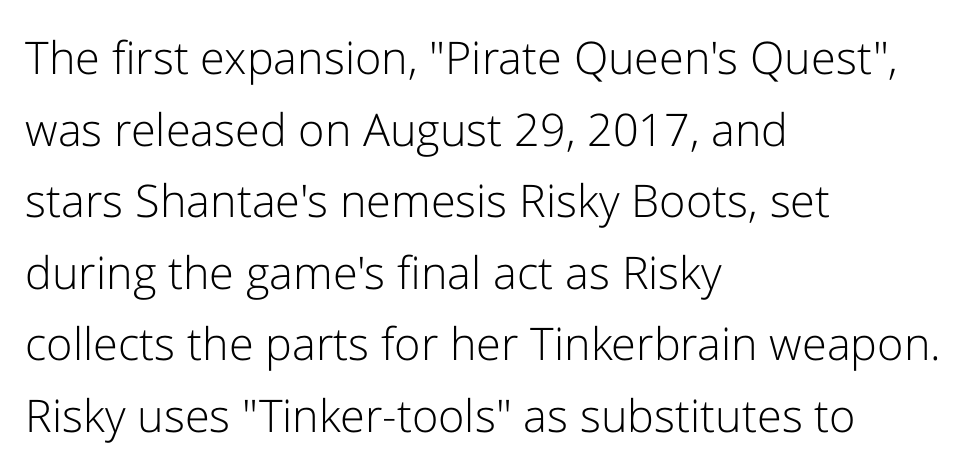
On a weight scale, this lands at 450 or below. Plain, unruled lines of type. Where is the straight margin? On the left. Leading matches the norm, producing a regular column.
